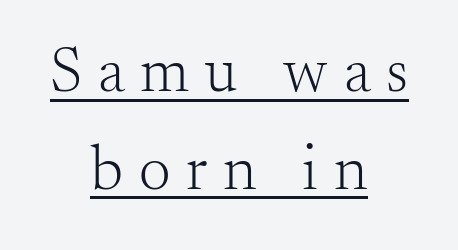
{"serif": "yes", "italic": "no", "bold": "no", "weight": "light", "width": "normal", "stroke_contrast": "medium", "x_height": "small", "monospaced": "no", "underline": "yes", "align": "center", "line_spacing": "normal", "line_spacing_ratio": 1.55, "letter_spacing": "wide", "letter_spacing_em": 0.25, "glyph_px": 63}
